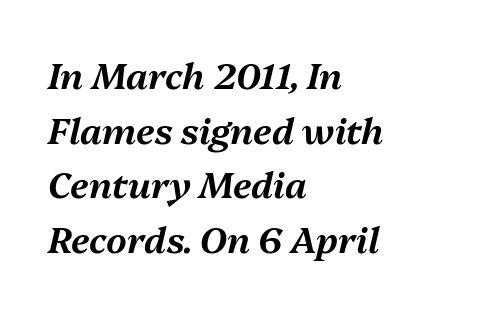
The image shows 36 px text type, italic (leaning right); set left-aligned, normal line spacing (1.52x), normal letter spacing, not underlined; medium stroke contrast and a medium x-height.
